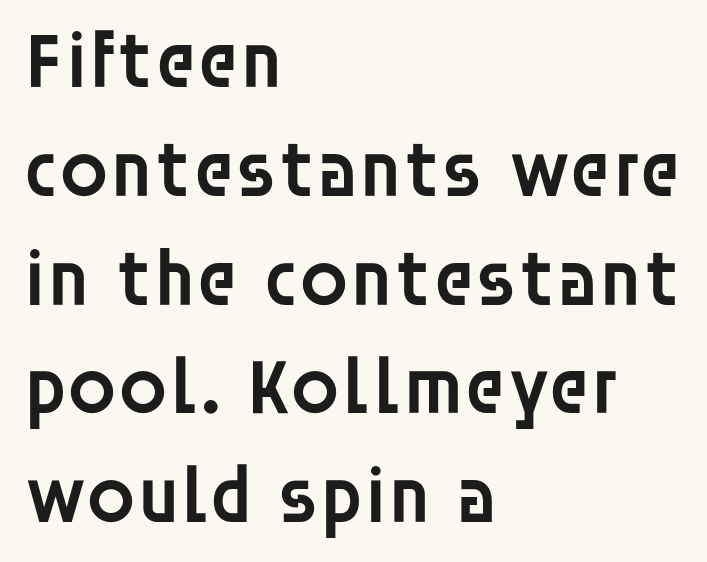
The image shows 80 px semibold sans-serif type, upright; set left-aligned, normal line spacing (1.36x), normal letter spacing, not underlined; low stroke contrast and a large x-height.
